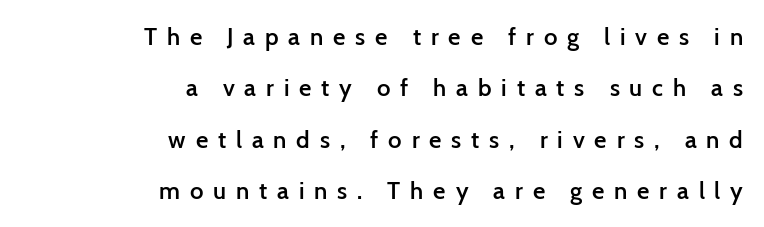
{"italic": "no", "bold": "semi", "underline": "no", "align": "right", "line_spacing": "loose", "line_spacing_ratio": 2.14, "letter_spacing": "wide", "letter_spacing_em": 0.41, "glyph_px": 24}
